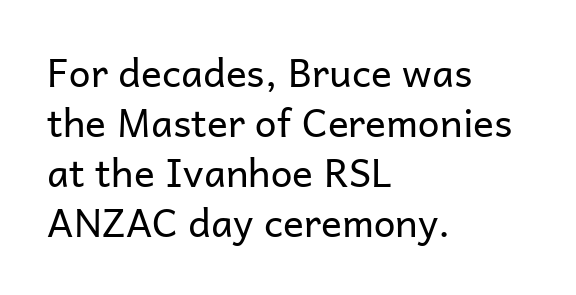
Summary of vertical rhythm: regular, with standard interline spacing. The strokes are not fattened; the text isn't bold. Visually the block forms a straight wall on the left and a jagged coastline on the right. Tracking here is standard; glyphs follow each other at the usual distance. The baseline area is clear. Notice how the stems are strictly vertical — no italics here.
